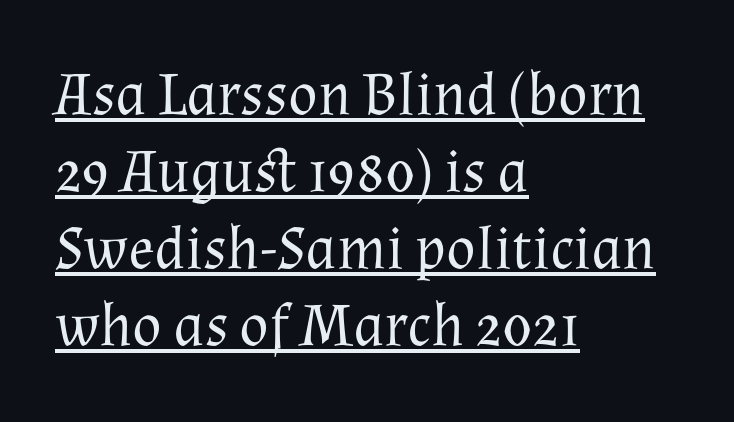
{"serif": "yes", "italic": "no", "bold": "no", "weight": "regular", "width": "normal", "stroke_contrast": "medium", "x_height": "medium", "monospaced": "no", "underline": "yes", "align": "left", "line_spacing": "normal", "line_spacing_ratio": 1.26, "letter_spacing": "normal", "letter_spacing_em": 0.0, "glyph_px": 61}
